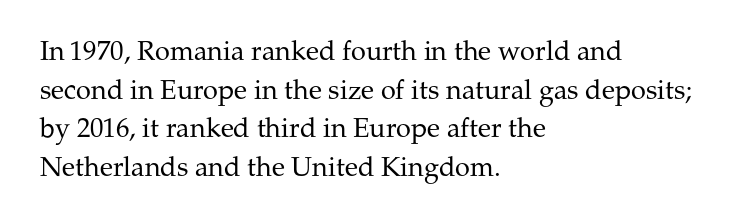
Q: Is the text bold? A: No.
Q: Is the text italic (slanted)? A: No, it is upright.
Q: Is the text underlined? A: No.
Q: How is the paragraph aligned? A: Left-aligned.
Q: Is the spacing between letters normal or unusually wide? A: Normal.
Q: Is the spacing between lines tight, normal or loose? A: Normal.
